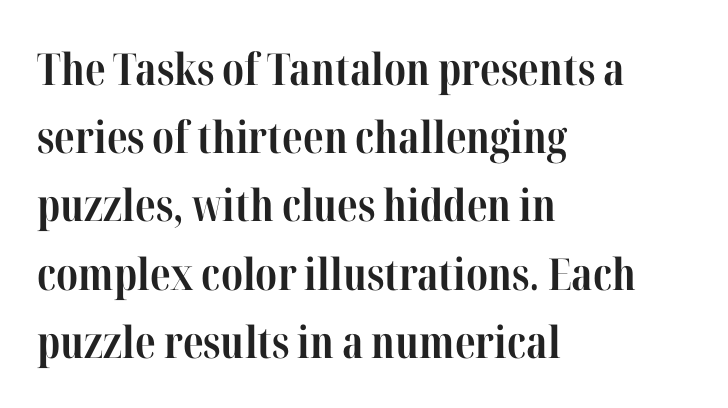
Observe the serifs anchoring each vertical stroke in this sample. Reading down the column, the eye jumps a familiar distance to each next line. Italic? Not at all — the glyphs are vertical. Underlining? Definitely not there.
